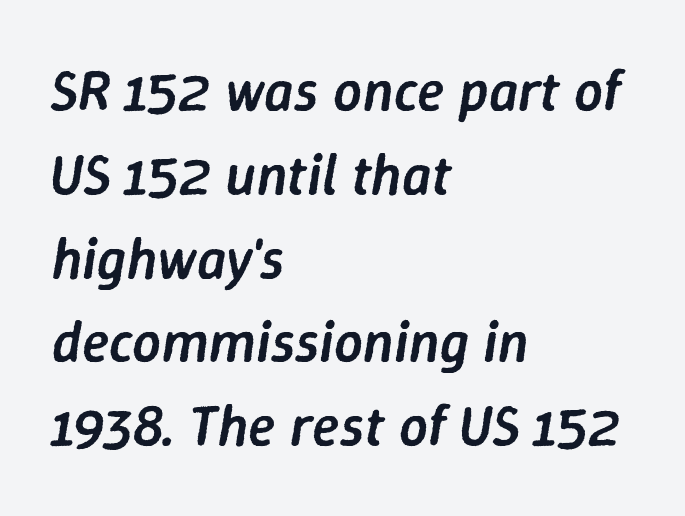
Where is the straight margin? On the left. Character widths vary here, with narrow letters taking less room than wide ones. Words float on clear page, feet unadorned. Default kerning and tracking; the words read as compact shapes.
